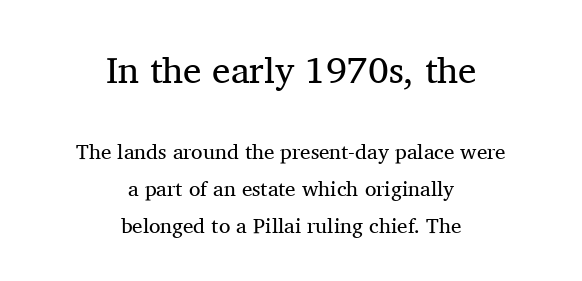
{"serif": "yes", "italic": "no", "bold": "no", "weight": "regular", "width": "normal", "stroke_contrast": "medium", "x_height": "medium", "monospaced": "no", "underline": "no", "align": "center", "line_spacing_ratio": 1.76, "letter_spacing": "normal", "letter_spacing_em": 0.0, "larger_block": "first", "size_ratio": 1.76, "glyph_px": 37}
